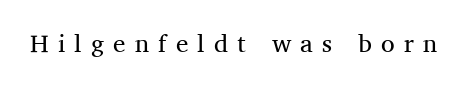
Q: Is the text bold? A: No.
Q: Is the text italic (slanted)? A: No, it is upright.
Q: Is the text underlined? A: No.
Q: Is the spacing between letters normal or unusually wide? A: Unusually wide.
